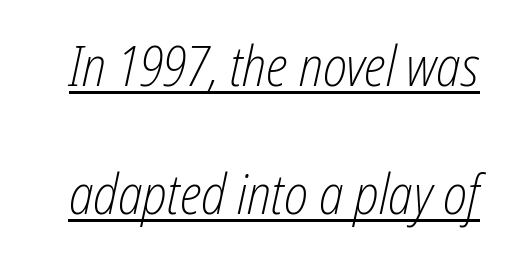
An italicized treatment has been applied to the whole sample. What stands out about the letter spacing? Nothing — it is the standard amount. These lines are rendered in a variable-pitch font. Emphasis is given by a line drawn under the lettering.
